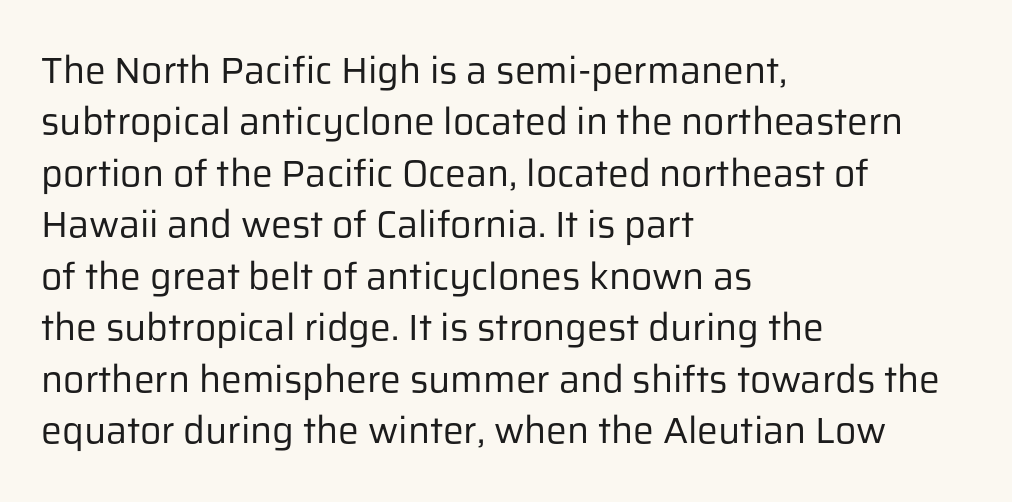
{"serif": "no", "italic": "no", "bold": "no", "weight": "regular", "width": "normal", "stroke_contrast": "low", "x_height": "medium", "monospaced": "no", "underline": "no", "align": "left", "line_spacing": "normal", "line_spacing_ratio": 1.39, "letter_spacing": "normal", "letter_spacing_em": 0.0, "glyph_px": 37}
